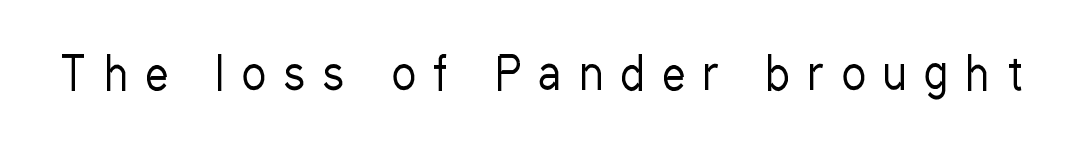
Lines of text with bare space underneath. The face used here is proportionally spaced, like ordinary book or web type. The font's upright variant was chosen for this text. The horizontal fit of the characters is loose and conspicuously gappy. Think standard paragraph weight, or any step lighter than that.
